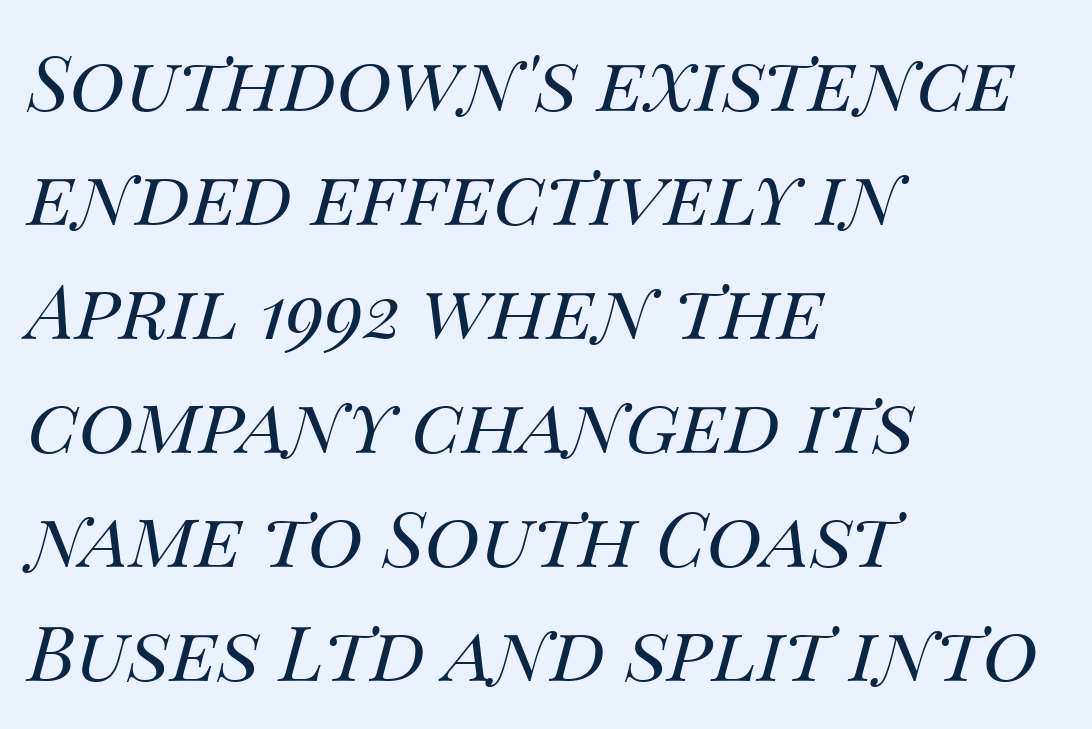
{"italic": "yes", "lean": "right", "slant_degrees": 14, "bold": "no", "weight": "regular", "width": "normal", "stroke_contrast": "medium", "x_height": "large", "monospaced": "no", "underline": "no", "align": "left", "line_spacing": "normal", "line_spacing_ratio": 1.5, "letter_spacing": "normal", "letter_spacing_em": 0.0, "glyph_px": 76}
